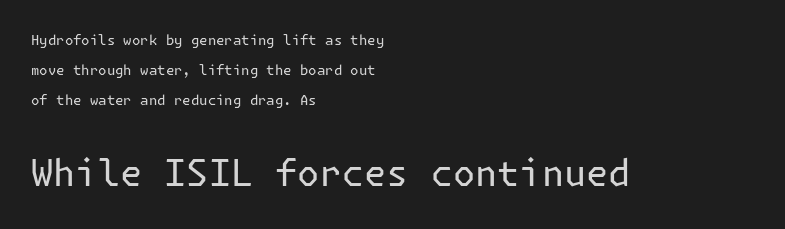
{"serif": "no", "italic": "no", "bold": "no", "weight": "regular", "width": "normal", "stroke_contrast": "low", "x_height": "medium", "underline": "no", "align": "left", "line_spacing": "loose", "line_spacing_ratio": 2.13, "letter_spacing": "normal", "letter_spacing_em": 0.0, "larger_block": "second", "size_ratio": 2.64, "glyph_px": 37}
